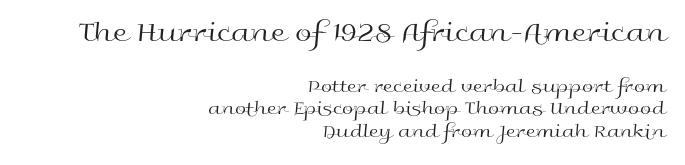
{"serif": "no", "italic": "no", "bold": "no", "weight": "regular", "width": "wide", "x_height": "medium", "monospaced": "no", "underline": "no", "align": "right", "line_spacing": "tight", "line_spacing_ratio": 1.13, "letter_spacing": "normal", "letter_spacing_em": 0.0, "larger_block": "first", "size_ratio": 1.5, "glyph_px": 30}
